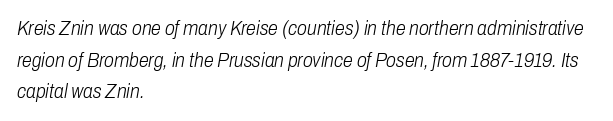
The image shows 20 px text type, italic (leaning right); set left-aligned, normal line spacing (1.58x), normal letter spacing, not underlined.
